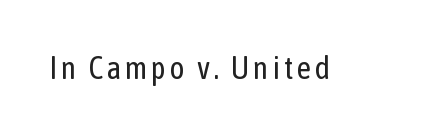
Q: Is the text bold? A: No.
Q: Is the text italic (slanted)? A: No, it is upright.
Q: Is the typeface a serif or a sans-serif typeface? A: Sans-serif.
Q: Is the text underlined? A: No.
Q: Width (condensed, normal, or wide)? A: Condensed.
Q: Stroke contrast? A: Low.
Q: x-height? A: Medium.
Q: Monospaced? A: No.
